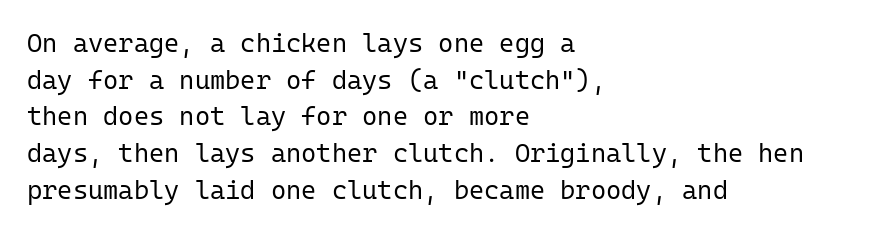
In CSS terms this would be text-align: left. The words here are not underlined. The font is comparable to plain body text, perhaps lighter. Every character sits straight up, as roman type does. The vertical gap from one line to the next is medium. Compared with typical body copy, the letter spacing here is the same.
